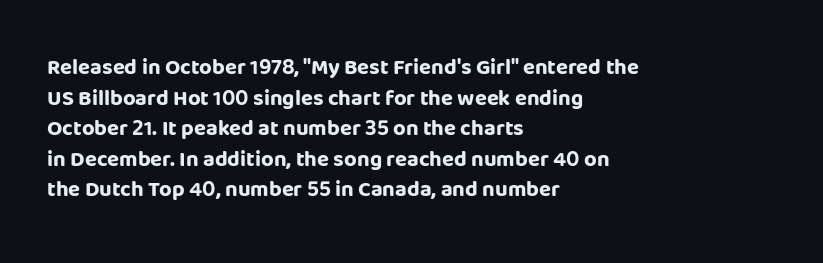
If you drew a line through each stem, it would be perfectly vertical. A normal amount of white space separates one row of letters from the next. Unmarked baselines from the first word to the last. Pretty heavy lettering here — definitely bold. The paragraph has a hard left edge and a soft right edge. These lines keep a tight, regular rhythm from letter to letter.
